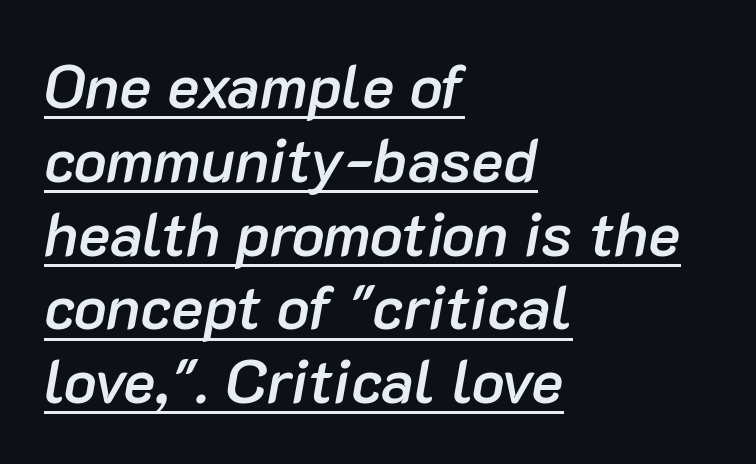
{"italic": "yes", "lean": "right", "slant_degrees": 10, "bold": "semi", "weight": "semibold", "width": "normal", "stroke_contrast": "low", "x_height": "medium", "monospaced": "no", "underline": "yes", "align": "left", "line_spacing_ratio": 1.21, "letter_spacing": "normal", "letter_spacing_em": 0.0, "glyph_px": 61}
